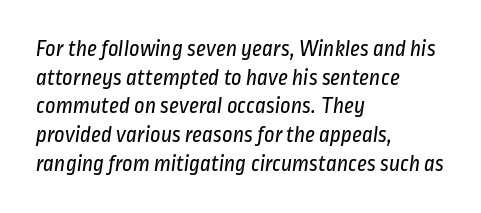
Q: Is the text bold? A: No.
Q: Is the text underlined? A: No.
Q: How is the paragraph aligned? A: Left-aligned.
Q: Is the spacing between letters normal or unusually wide? A: Normal.
Q: Is the spacing between lines tight, normal or loose? A: Normal.
